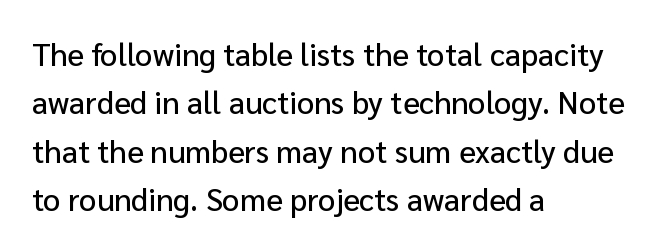
Q: Is the text italic (slanted)? A: No, it is upright.
Q: Is the typeface a serif or a sans-serif typeface? A: Sans-serif.
Q: Is the text underlined? A: No.
Q: How is the paragraph aligned? A: Left-aligned.
Q: Is the spacing between letters normal or unusually wide? A: Normal.
Q: Is the spacing between lines tight, normal or loose? A: Normal.
Q: Width (condensed, normal, or wide)? A: Normal.
Q: Stroke contrast? A: Low.
Q: x-height? A: Medium.
Q: Monospaced? A: No.
